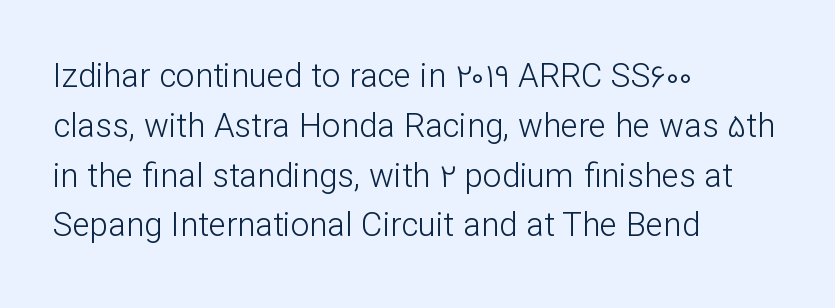
Q: Is the text bold? A: No.
Q: Is the text italic (slanted)? A: No, it is upright.
Q: Is the typeface a serif or a sans-serif typeface? A: Sans-serif.
Q: Is the text underlined? A: No.
Q: How is the paragraph aligned? A: Left-aligned.
Q: Is the spacing between letters normal or unusually wide? A: Normal.
Q: Is the spacing between lines tight, normal or loose? A: Normal.
Q: Width (condensed, normal, or wide)? A: Normal.
Q: Stroke contrast? A: Low.
Q: x-height? A: Medium.
Q: Monospaced? A: No.
